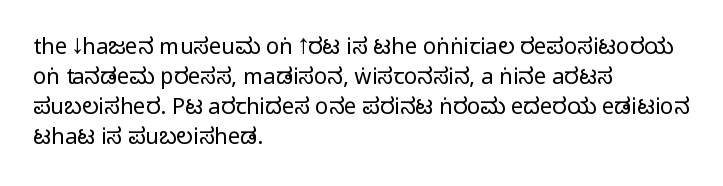
{"italic": "no", "bold": "no", "underline": "no", "align": "left", "line_spacing": "normal", "line_spacing_ratio": 1.36, "letter_spacing": "normal", "letter_spacing_em": 0.0, "glyph_px": 22}
